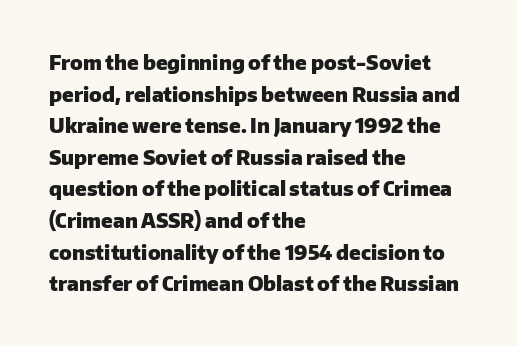
{"italic": "no", "bold": "yes", "underline": "no", "align": "left", "line_spacing": "normal", "line_spacing_ratio": 1.58, "letter_spacing": "normal", "letter_spacing_em": 0.0, "glyph_px": 20}
